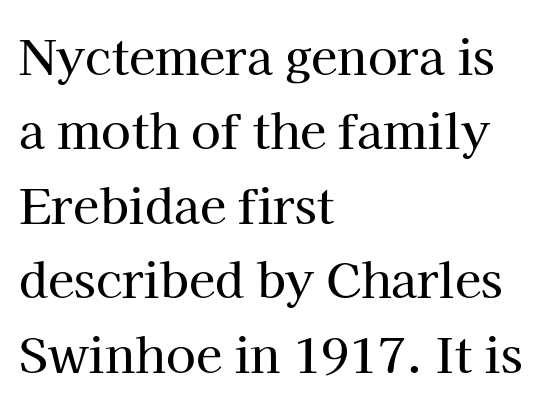
The image shows 48 px serif type, upright; set left-aligned, normal line spacing (1.55x), normal letter spacing, not underlined; high stroke contrast and a medium x-height.
